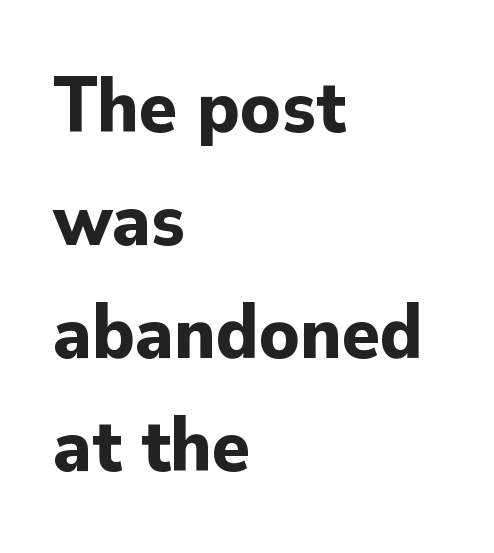
The image shows 78 px bold sans-serif type, upright; set left-aligned, normal line spacing (1.45x), normal letter spacing, not underlined; low stroke contrast and a small x-height.
